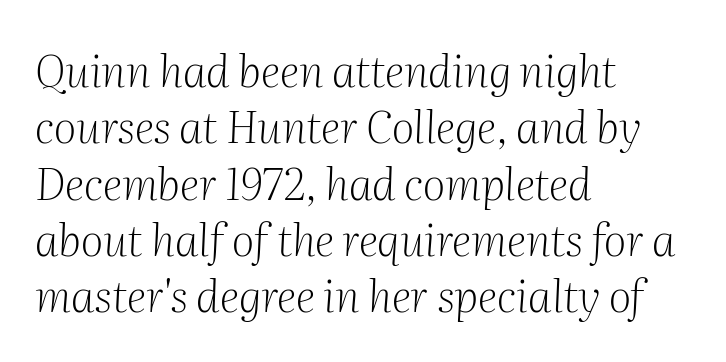
The image shows 44 px light serif type, italic (leaning right); set left-aligned, normal line spacing (1.28x), normal letter spacing, not underlined; medium stroke contrast and a medium x-height.
